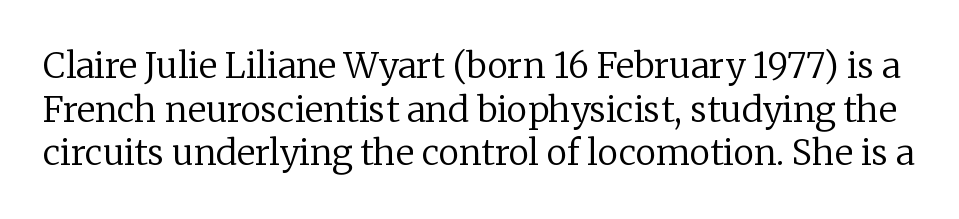
The letters advance in unequal steps, a hallmark of proportional type. Standard letterfit; no display-style spreading of the glyphs. Does the leading feel generous? No, just average. Serifs: yes, visible at the terminals of the letterforms. On a weight scale, this lands at 450 or below.
